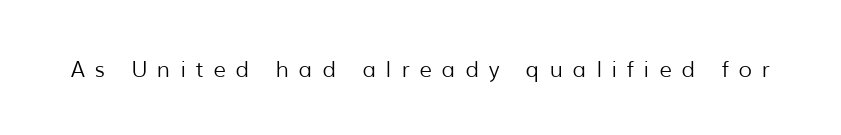
{"italic": "no", "bold": "no", "underline": "no", "letter_spacing": "wide", "letter_spacing_em": 0.45, "glyph_px": 22}
